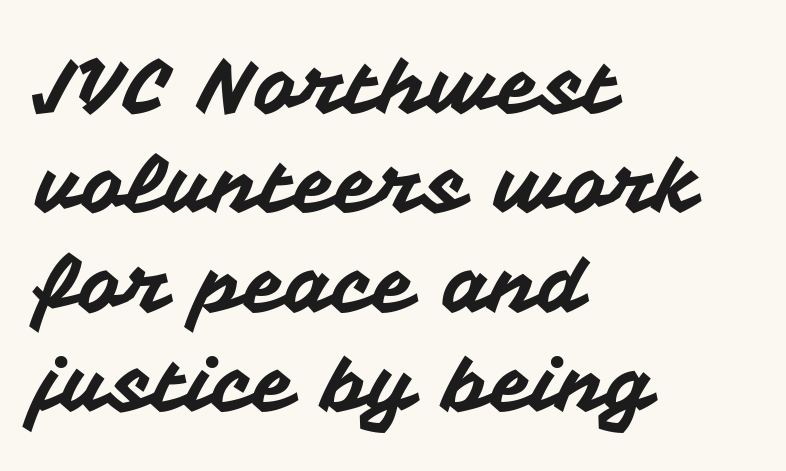
The image shows 77 px sans-serif type; set left-aligned, normal line spacing (1.29x), normal letter spacing, not underlined; medium stroke contrast and a medium x-height.
